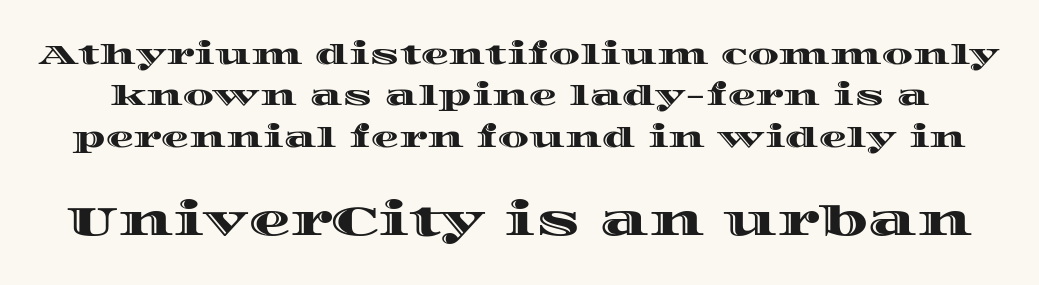
{"italic": "no", "width": "wide", "x_height": "large", "monospaced": "no", "underline": "no", "line_spacing": "normal", "line_spacing_ratio": 1.48, "letter_spacing": "normal", "letter_spacing_em": 0.0, "larger_block": "second", "size_ratio": 1.5, "glyph_px": 42}
